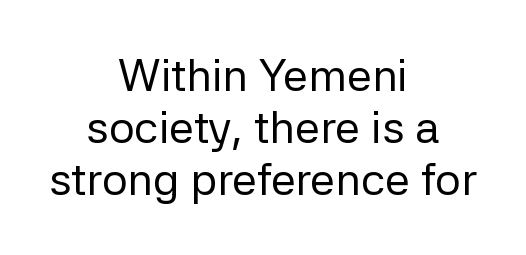
The image shows 45 px regular-weight sans-serif type, upright; set centered, line spacing 1.16x, normal letter spacing, not underlined; low stroke contrast and a medium x-height.
